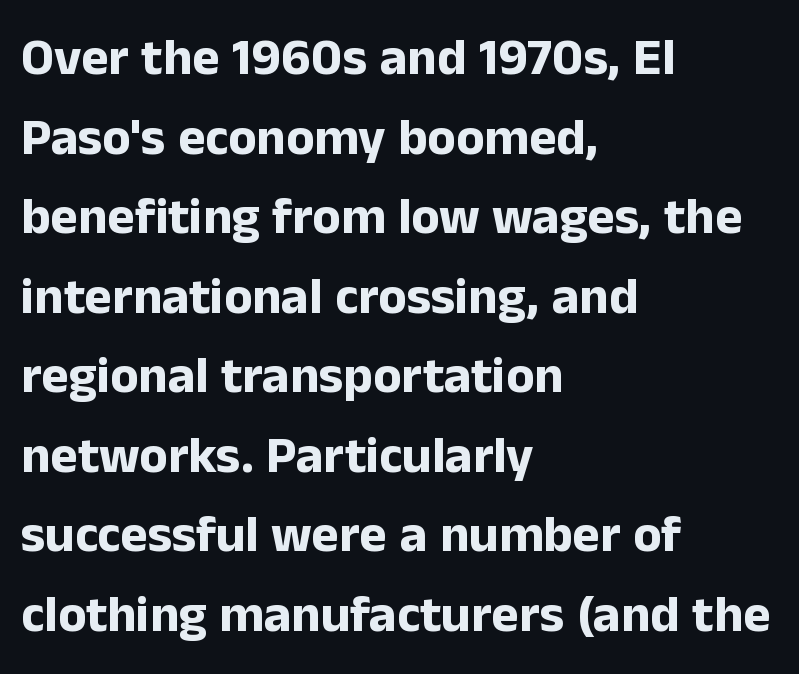
{"serif": "no", "italic": "no", "bold": "yes", "weight": "bold", "width": "normal", "stroke_contrast": "low", "x_height": "medium", "monospaced": "no", "underline": "no", "align": "left", "line_spacing": "normal", "line_spacing_ratio": 1.53, "letter_spacing": "normal", "letter_spacing_em": 0.0, "glyph_px": 52}
